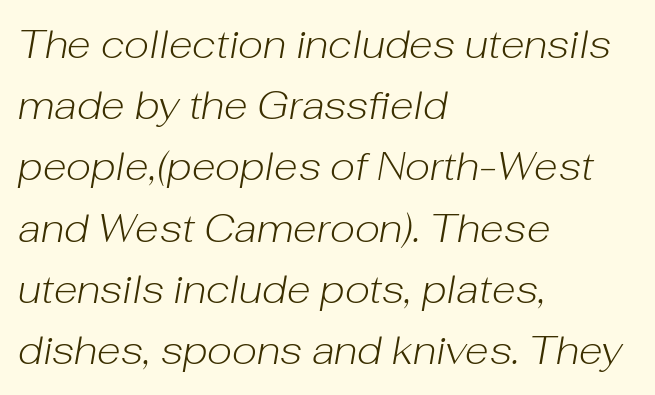
Q: Is the text bold? A: No.
Q: Is the text italic (slanted)? A: Yes, it leans right by about 10 degrees.
Q: Is the text underlined? A: No.
Q: How is the paragraph aligned? A: Left-aligned.
Q: Is the spacing between letters normal or unusually wide? A: Normal.
Q: Is the spacing between lines tight, normal or loose? A: Normal.
Q: Width (condensed, normal, or wide)? A: Normal.
Q: Stroke contrast? A: Low.
Q: x-height? A: Medium.
Q: Monospaced? A: No.
